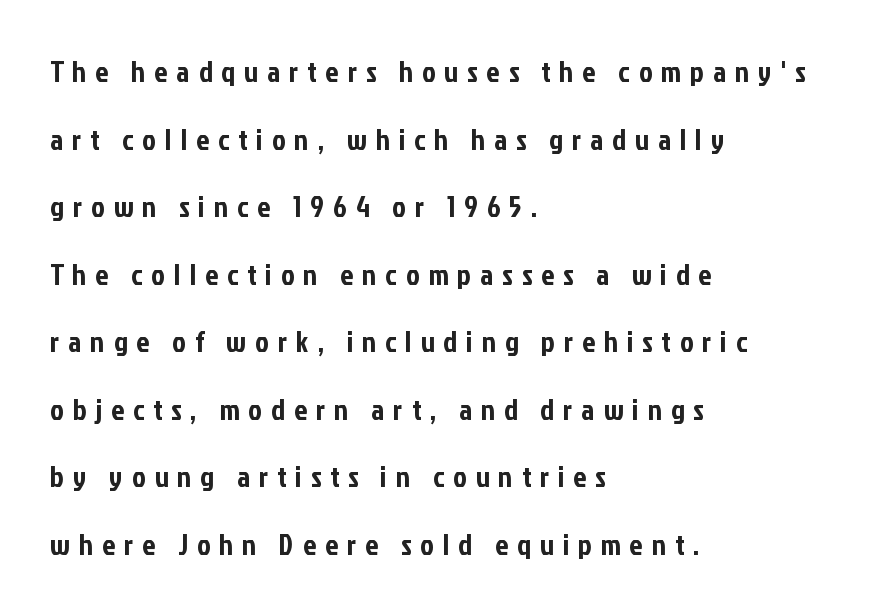
Underlining? Definitely not there. Is there much room between lines? Yes — plenty of vertical air separates them. Each word looks stretched out because of the extra space between its letters. Posture: vertical. These lines stack with their left ends in a neat column. Character widths vary here, with narrow letters taking less room than wide ones.
